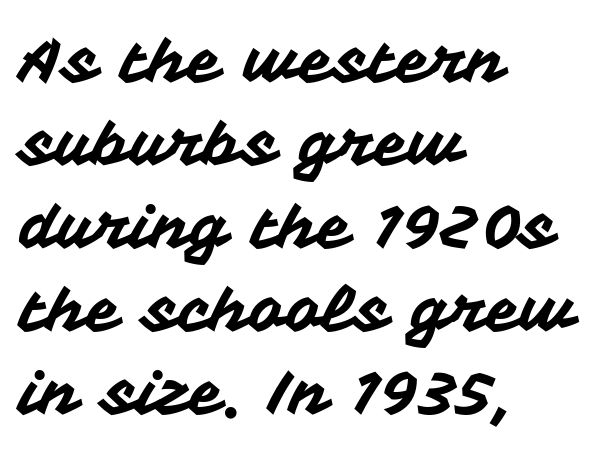
The image shows 62 px sans-serif type; set left-aligned, normal line spacing (1.34x), normal letter spacing, not underlined; medium stroke contrast and a medium x-height.
